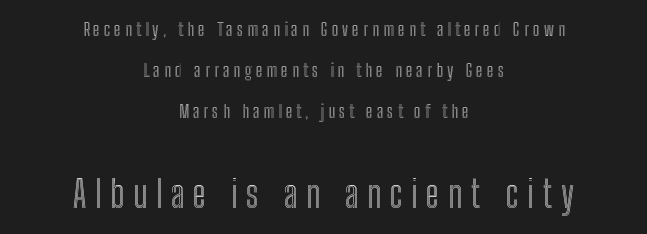
{"italic": "no", "width": "condensed", "x_height": "medium", "monospaced": "no", "underline": "no", "align": "center", "line_spacing": "loose", "line_spacing_ratio": 2.28, "letter_spacing": "wide", "letter_spacing_em": 0.23, "larger_block": "second", "size_ratio": 2.06, "glyph_px": 37}
